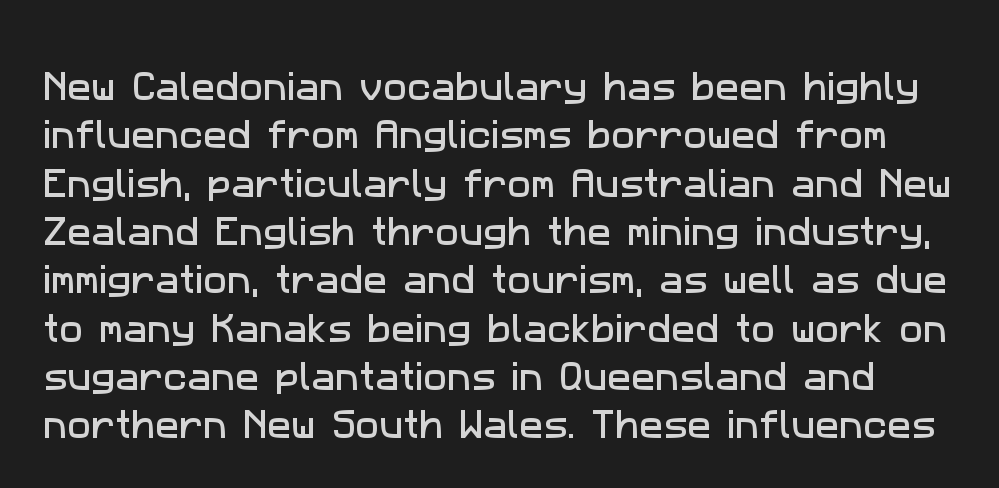
Honestly, the letter spacing is just normal — you wouldn't notice it. Here the designer chose a conventional face with non-uniform glyph widths. This is sans-serif lettering, the kind often seen on screens and signage. Decoration check: the copy has no underline. Vertically, the passage feels balanced, rows spaced as you'd expect.
